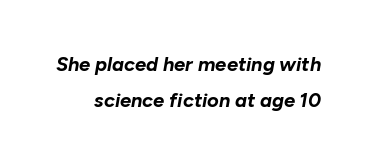
Q: Is the text bold? A: Yes.
Q: Is the text italic (slanted)? A: Yes, it leans right by about 10 degrees.
Q: Is the text underlined? A: No.
Q: Is the spacing between letters normal or unusually wide? A: Normal.
